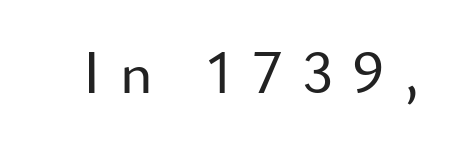
The image shows 62 px sans-serif type, upright; set unusually wide letter spacing (+0.3 em), not underlined; low stroke contrast and a small x-height.
